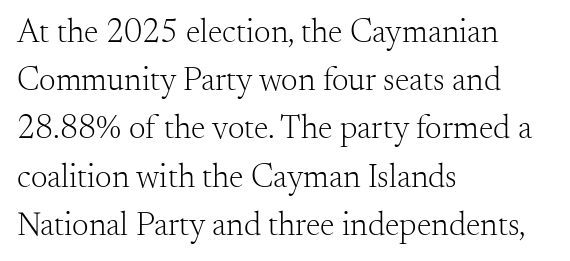
Q: Is the text bold? A: No.
Q: Is the text italic (slanted)? A: No, it is upright.
Q: Is the typeface a serif or a sans-serif typeface? A: Serif.
Q: Is the text underlined? A: No.
Q: How is the paragraph aligned? A: Left-aligned.
Q: Is the spacing between letters normal or unusually wide? A: Normal.
Q: Is the spacing between lines tight, normal or loose? A: Normal.
Q: Width (condensed, normal, or wide)? A: Normal.
Q: Stroke contrast? A: Medium.
Q: x-height? A: Small.
Q: Monospaced? A: No.
